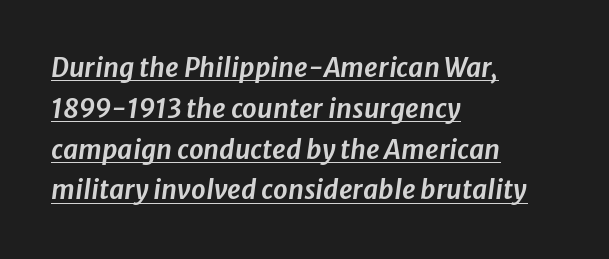
Q: Is the text italic (slanted)? A: Yes, it leans right by about 8 degrees.
Q: Is the text underlined? A: Yes.
Q: How is the paragraph aligned? A: Left-aligned.
Q: Is the spacing between letters normal or unusually wide? A: Normal.
Q: Is the spacing between lines tight, normal or loose? A: Normal.
